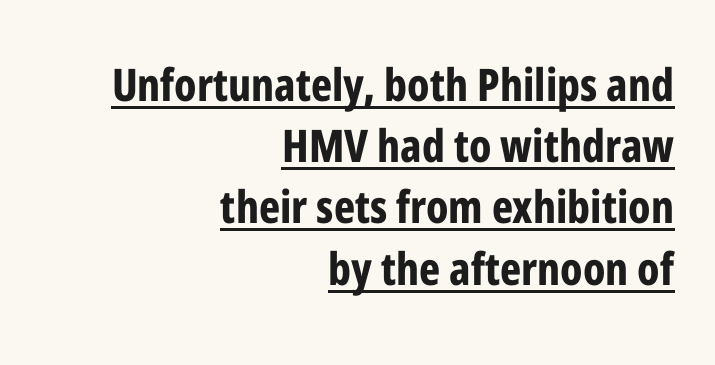
{"serif": "no", "italic": "no", "bold": "yes", "weight": "bold", "width": "condensed", "stroke_contrast": "low", "x_height": "medium", "monospaced": "no", "underline": "yes", "align": "right", "line_spacing": "normal", "line_spacing_ratio": 1.36, "letter_spacing": "normal", "letter_spacing_em": 0.0, "glyph_px": 45}
